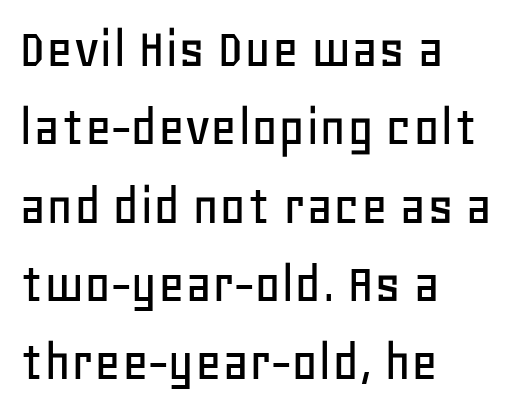
The image shows 58 px sans-serif type, upright; set left-aligned, normal line spacing (1.35x), normal letter spacing, not underlined; low stroke contrast and a large x-height.
